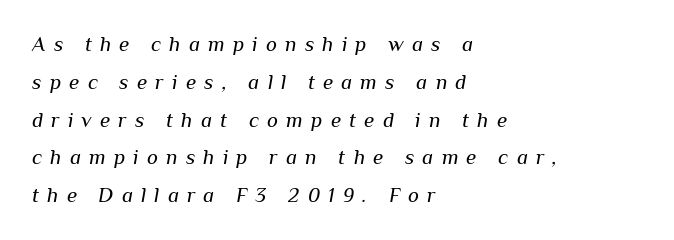
Q: Is the text bold? A: No.
Q: Is the text italic (slanted)? A: Yes, it leans right by about 10 degrees.
Q: Is the text underlined? A: No.
Q: How is the paragraph aligned? A: Left-aligned.
Q: Is the spacing between letters normal or unusually wide? A: Unusually wide.
